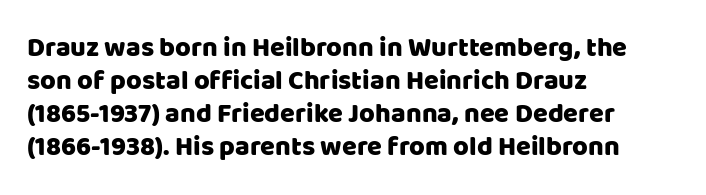
No extra tracking has been applied to these lines. Check the space under the baseline: it is left empty. The font's upright variant was chosen for this text. Casual observation: everything's shoved over to the left.
